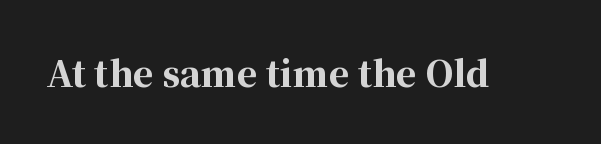
The image shows 35 px bold serif type, upright; set normal letter spacing, not underlined; high stroke contrast and a medium x-height.
